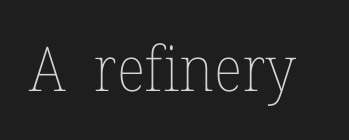
The image shows 62 px thin type, upright; set normal letter spacing, not underlined; low stroke contrast and a medium x-height.
